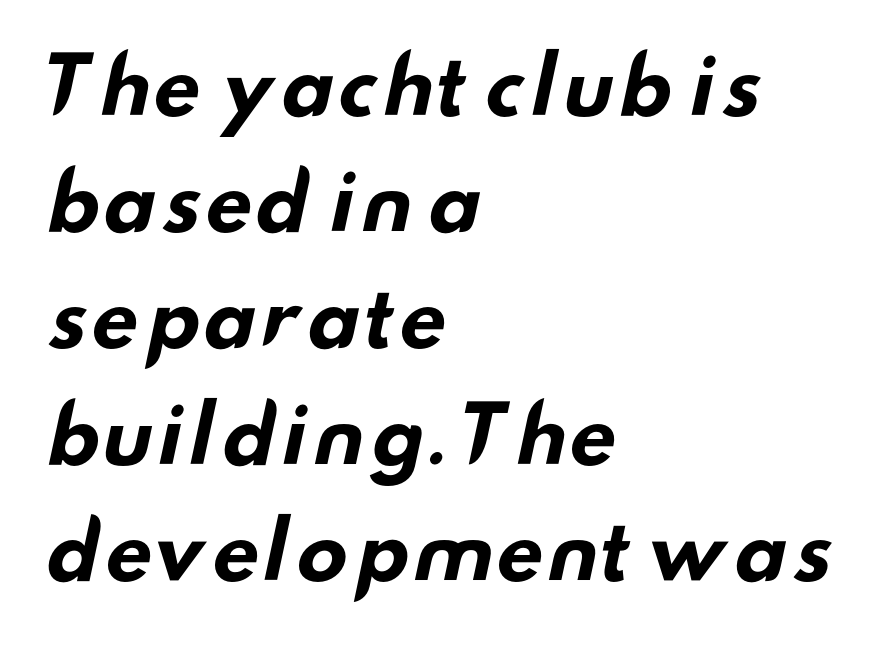
{"serif": "no", "bold": "yes", "weight": "bold", "width": "wide", "stroke_contrast": "low", "x_height": "small", "monospaced": "no", "underline": "no", "align": "left", "line_spacing": "normal", "line_spacing_ratio": 1.49, "letter_spacing": "normal", "letter_spacing_em": 0.0, "glyph_px": 78}
